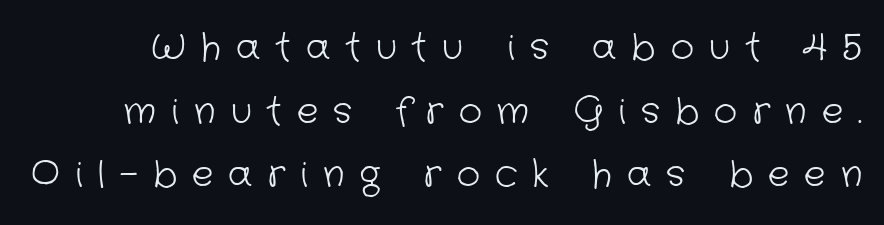
{"serif": "no", "bold": "no", "weight": "light", "width": "normal", "stroke_contrast": "low", "x_height": "medium", "monospaced": "no", "underline": "no", "line_spacing_ratio": 1.77, "letter_spacing": "wide", "letter_spacing_em": 0.42, "glyph_px": 36}
